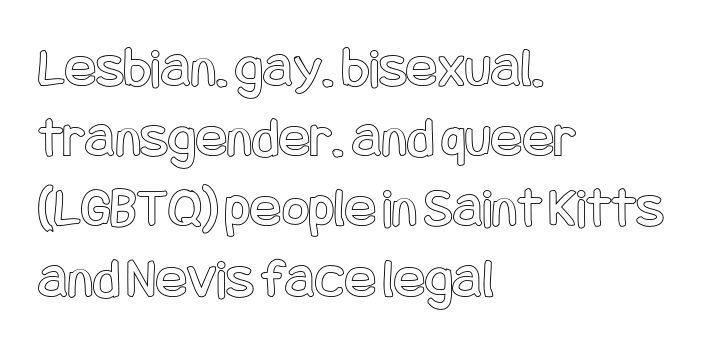
The passage shown has conventional tracking throughout. The setting favours the left margin, as ordinary paragraphs usually do. Unlike italic type, these characters show no tilt at all. The gap between lines stays unmarked.
